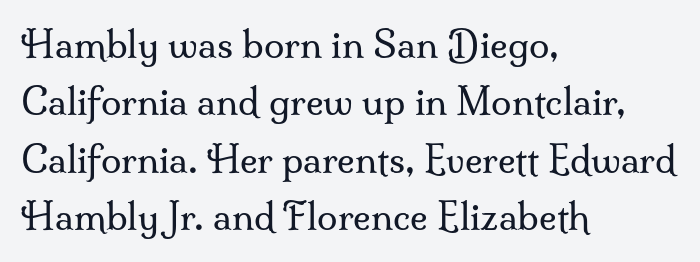
Q: Is the text bold? A: No.
Q: Is the text italic (slanted)? A: No, it is upright.
Q: Is the typeface a serif or a sans-serif typeface? A: Serif.
Q: Is the text underlined? A: No.
Q: How is the paragraph aligned? A: Left-aligned.
Q: Is the spacing between letters normal or unusually wide? A: Normal.
Q: Is the spacing between lines tight, normal or loose? A: Normal.
Q: Width (condensed, normal, or wide)? A: Normal.
Q: Stroke contrast? A: Medium.
Q: x-height? A: Small.
Q: Monospaced? A: No.
